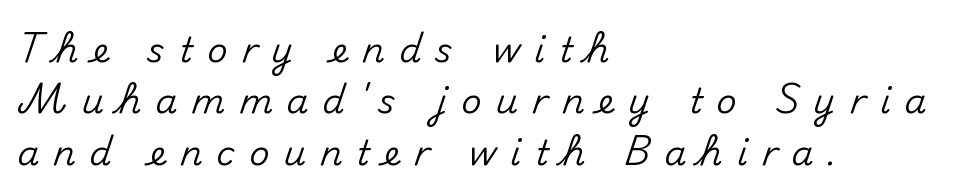
{"serif": "no", "width": "normal", "stroke_contrast": "medium", "x_height": "small", "monospaced": "no", "underline": "no", "align": "left", "line_spacing": "normal", "line_spacing_ratio": 1.47, "letter_spacing": "wide", "letter_spacing_em": 0.4, "glyph_px": 35}
